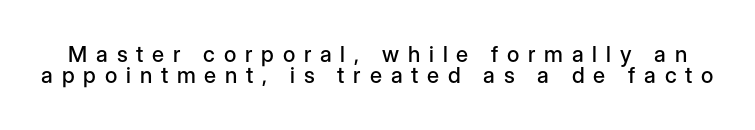
The image shows 22 px text type, upright; set tight line spacing (0.96x), unusually wide letter spacing (+0.4 em), not underlined.
